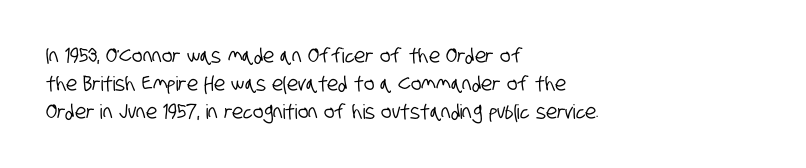
The image shows 20 px text type; set left-aligned, normal line spacing (1.39x), normal letter spacing, not underlined.
